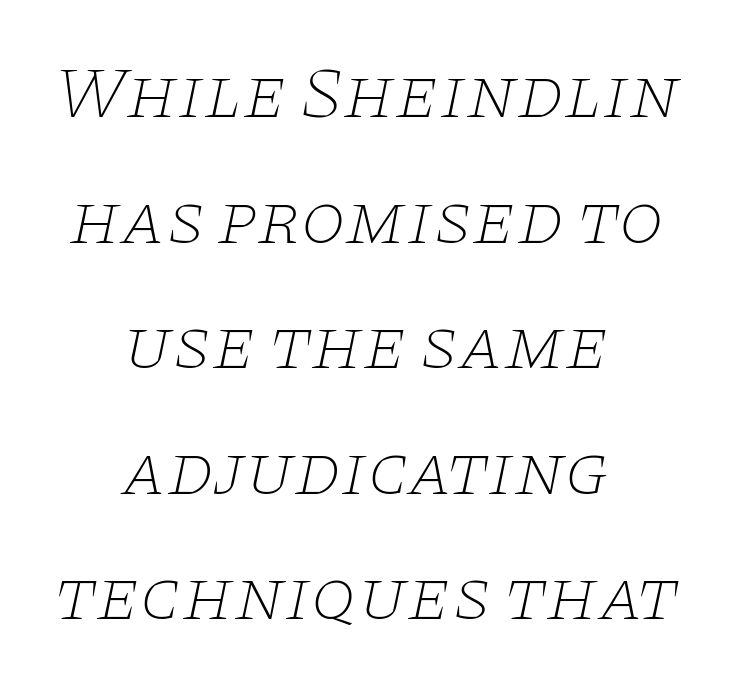
{"serif": "yes", "italic": "yes", "lean": "right", "slant_degrees": 11, "bold": "no", "weight": "thin", "width": "wide", "stroke_contrast": "low", "x_height": "large", "monospaced": "no", "underline": "no", "align": "center", "line_spacing_ratio": 1.72, "letter_spacing": "normal", "letter_spacing_em": 0.0, "glyph_px": 73}
